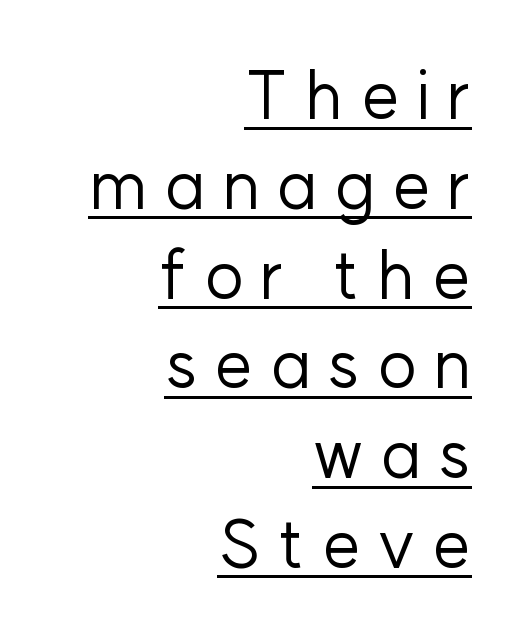
The image shows 67 px regular-weight sans-serif type, upright; set right-aligned, normal line spacing (1.34x), unusually wide letter spacing (+0.25 em), underlined; low stroke contrast and a medium x-height.
